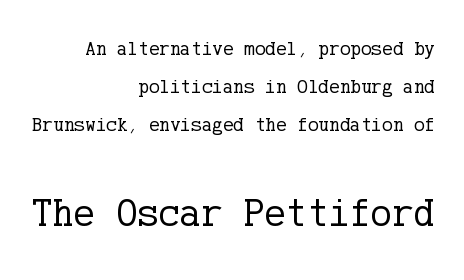
Posture: straight, roman, zero tilt. The characters display serif detailing at their extremities. Each row of text sits above clean, open space. Scale increases going downward across the two blocks. The passage shown is not bold in any degree. The letterforms sit shoulder to shoulder at normal distance.
